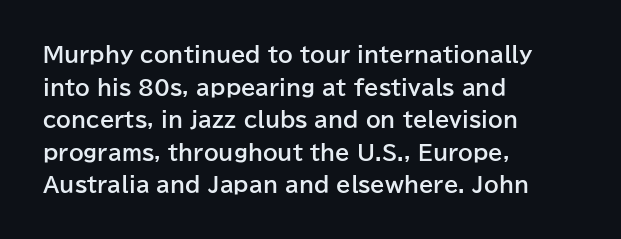
The rendering anchors every line to the left-hand side. In terms of posture, this sample is upright. This sample uses plain, unmodified letter spacing. The gap between lines stays unmarked.
